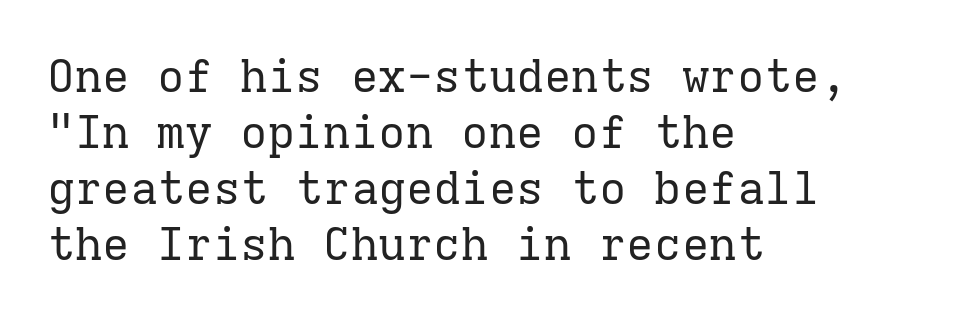
The image shows 46 px regular-weight serif type, upright, monospaced; set left-aligned, line spacing 1.22x, normal letter spacing, not underlined; low stroke contrast and a medium x-height.
